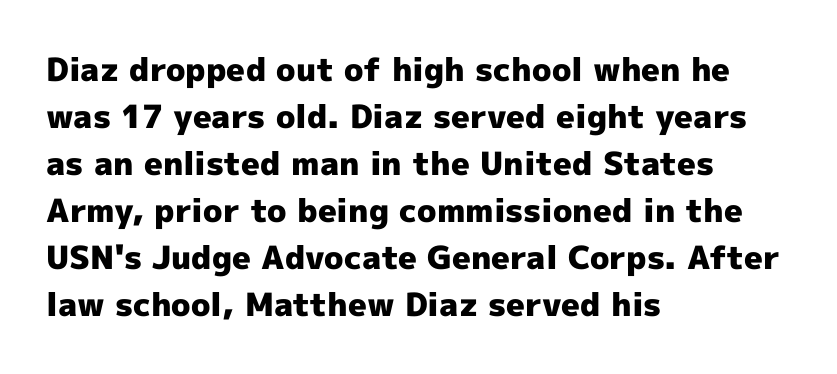
Q: Is the text bold? A: Yes.
Q: Is the text italic (slanted)? A: No, it is upright.
Q: Is the typeface a serif or a sans-serif typeface? A: Sans-serif.
Q: Is the text underlined? A: No.
Q: How is the paragraph aligned? A: Left-aligned.
Q: Is the spacing between letters normal or unusually wide? A: Normal.
Q: Is the spacing between lines tight, normal or loose? A: Normal.
Q: Width (condensed, normal, or wide)? A: Normal.
Q: x-height? A: Medium.
Q: Monospaced? A: No.
